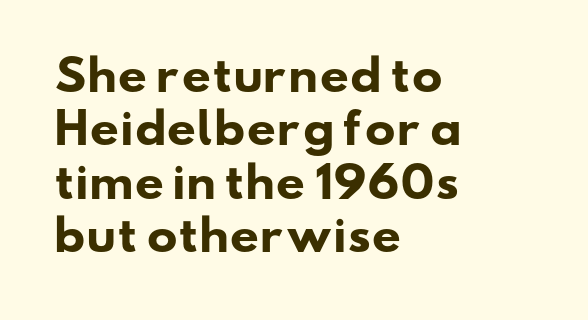
The image shows 41 px heavy, wide sans-serif type; set left-aligned, normal line spacing (1.3x), normal letter spacing, not underlined; low stroke contrast and a small x-height.
